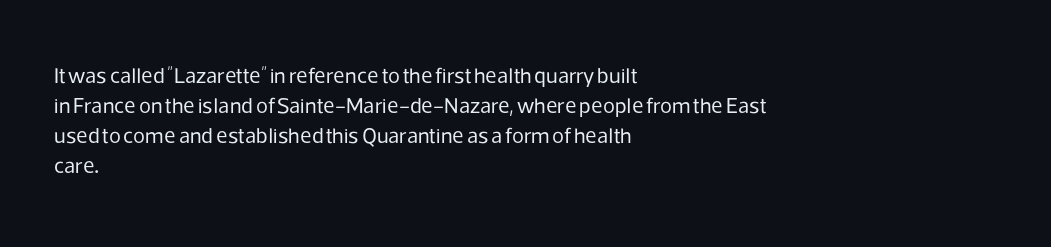
{"italic": "no", "bold": "no", "underline": "no", "align": "left", "line_spacing": "normal", "line_spacing_ratio": 1.36, "letter_spacing": "normal", "letter_spacing_em": 0.0, "glyph_px": 22}
